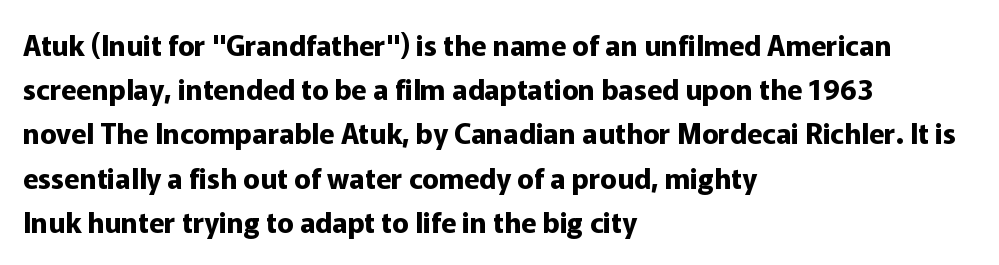
Q: Is the text bold? A: Yes.
Q: Is the text italic (slanted)? A: No, it is upright.
Q: Is the typeface a serif or a sans-serif typeface? A: Sans-serif.
Q: Is the text underlined? A: No.
Q: How is the paragraph aligned? A: Left-aligned.
Q: Is the spacing between letters normal or unusually wide? A: Normal.
Q: Is the spacing between lines tight, normal or loose? A: Normal.
Q: Width (condensed, normal, or wide)? A: Normal.
Q: Stroke contrast? A: Low.
Q: x-height? A: Medium.
Q: Monospaced? A: No.
